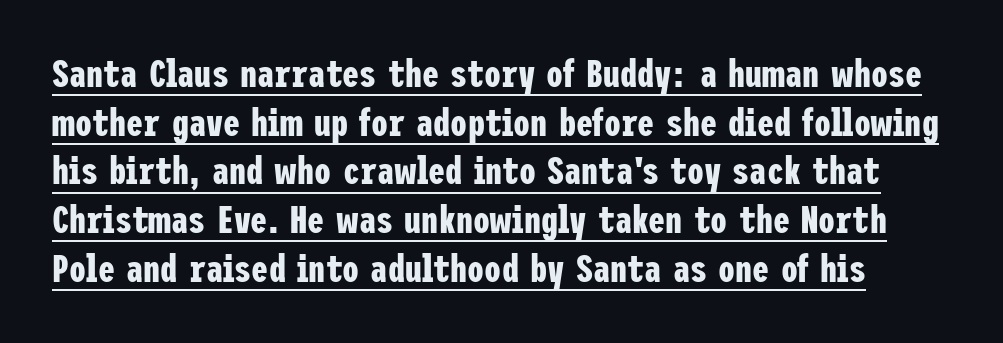
Q: Is the text bold? A: Yes.
Q: Is the text italic (slanted)? A: No, it is upright.
Q: Is the typeface a serif or a sans-serif typeface? A: Sans-serif.
Q: Is the text underlined? A: Yes.
Q: Is the spacing between letters normal or unusually wide? A: Normal.
Q: Is the spacing between lines tight, normal or loose? A: Normal.
Q: Width (condensed, normal, or wide)? A: Condensed.
Q: Stroke contrast? A: Low.
Q: x-height? A: Medium.
